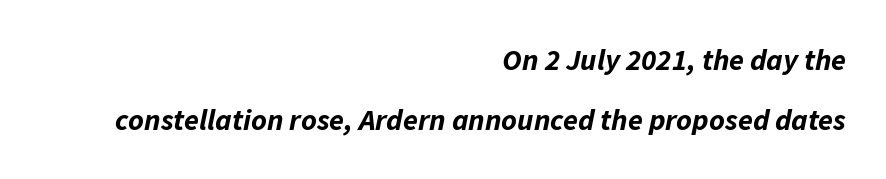
The image shows 30 px bold type, italic (leaning right); set right-aligned, loose line spacing (2.0x), normal letter spacing, not underlined; low stroke contrast and a medium x-height.
